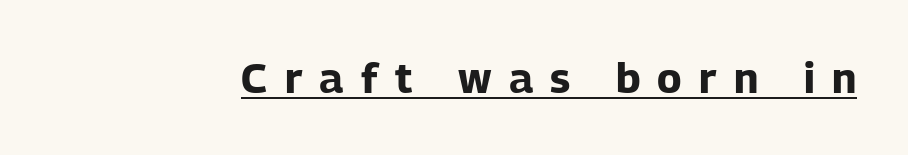
The image shows 42 px bold sans-serif type, upright; set unusually wide letter spacing (+0.41 em), underlined; low stroke contrast and a medium x-height.
